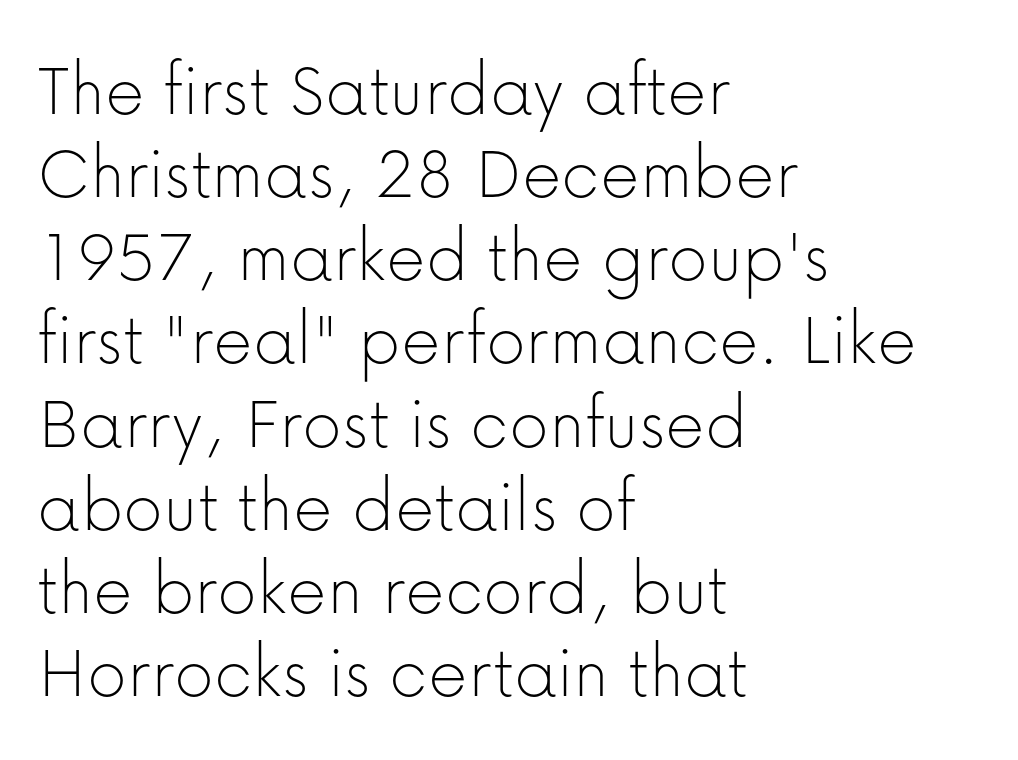
The image shows 77 px thin sans-serif type, upright; set left-aligned, tight line spacing (1.08x), normal letter spacing, not underlined; low stroke contrast and a medium x-height.
